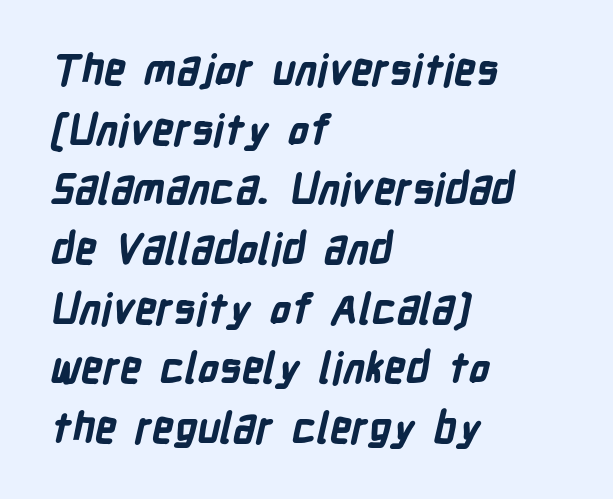
{"serif": "no", "bold": "yes", "weight": "bold", "width": "condensed", "stroke_contrast": "low", "x_height": "medium", "monospaced": "no", "underline": "no", "align": "left", "line_spacing": "normal", "line_spacing_ratio": 1.42, "letter_spacing": "normal", "letter_spacing_em": 0.0, "glyph_px": 42}
